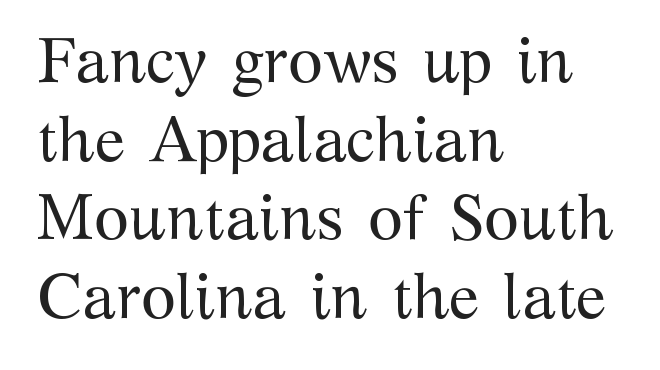
Q: Is the text bold? A: No.
Q: Is the text italic (slanted)? A: No, it is upright.
Q: Is the typeface a serif or a sans-serif typeface? A: Serif.
Q: Is the text underlined? A: No.
Q: How is the paragraph aligned? A: Left-aligned.
Q: Is the spacing between letters normal or unusually wide? A: Normal.
Q: Is the spacing between lines tight, normal or loose? A: Normal.
Q: Width (condensed, normal, or wide)? A: Normal.
Q: Stroke contrast? A: Medium.
Q: x-height? A: Medium.
Q: Monospaced? A: No.
